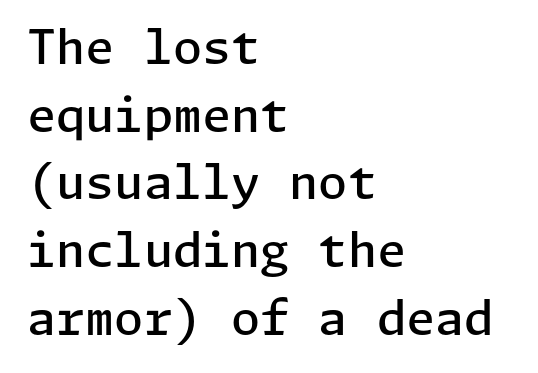
{"serif": "no", "italic": "no", "bold": "semi", "weight": "semibold", "width": "normal", "stroke_contrast": "low", "x_height": "medium", "underline": "no", "align": "left", "line_spacing": "normal", "line_spacing_ratio": 1.44, "letter_spacing": "normal", "letter_spacing_em": 0.0, "glyph_px": 47}
